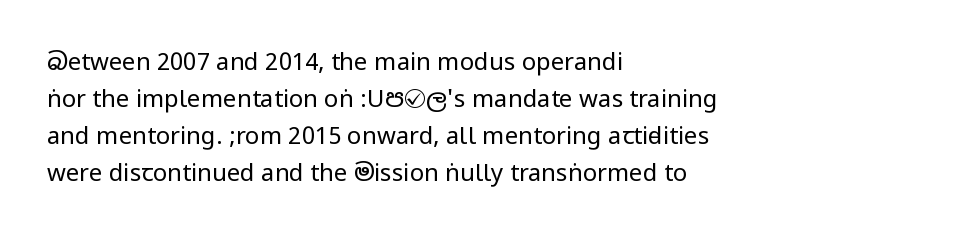
{"italic": "no", "bold": "no", "underline": "no", "align": "left", "line_spacing": "normal", "line_spacing_ratio": 1.54, "letter_spacing": "normal", "letter_spacing_em": 0.0, "glyph_px": 24}
